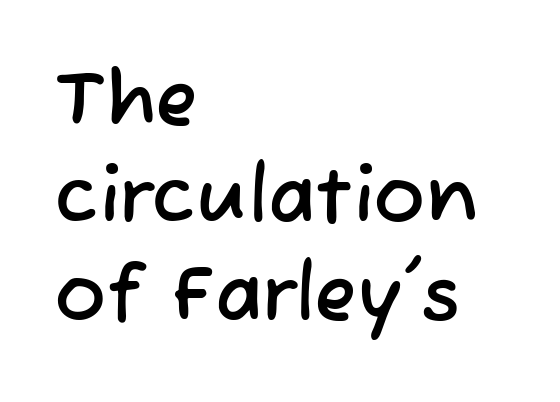
{"serif": "no", "width": "normal", "stroke_contrast": "low", "x_height": "medium", "monospaced": "no", "underline": "no", "align": "left", "line_spacing": "normal", "line_spacing_ratio": 1.25, "letter_spacing": "normal", "letter_spacing_em": 0.0, "glyph_px": 78}
